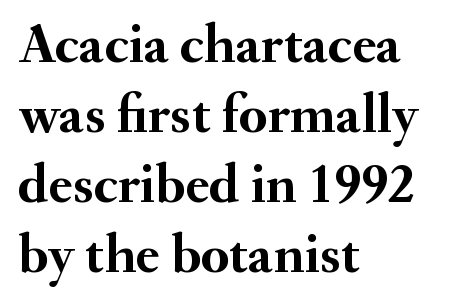
Compared with an ordinary text face, these strokes are far heavier — a full bold. Layout note: lines flush left. Posture: straight, roman, zero tilt. You could not count columns in this text — the font is proportionally spaced. The area under the type is left untouched. What kind of face is this? One with serifs.
